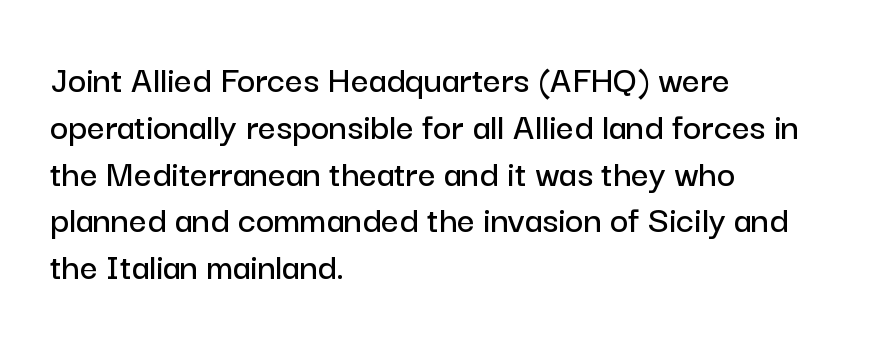
{"serif": "no", "italic": "no", "width": "normal", "stroke_contrast": "low", "x_height": "medium", "monospaced": "no", "underline": "no", "align": "left", "line_spacing_ratio": 1.2, "letter_spacing": "normal", "letter_spacing_em": 0.0, "glyph_px": 39}
